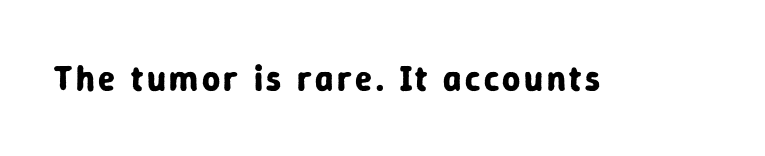
Unlike a traditional serif, this face leaves its strokes unadorned. This sample uses an upright cut, with every glyph sitting square on the baseline. A bare baseline throughout the passage. Do the characters align in a grid? No, the font is proportional. Bold? Absolutely — the strokes are thick and heavy.
